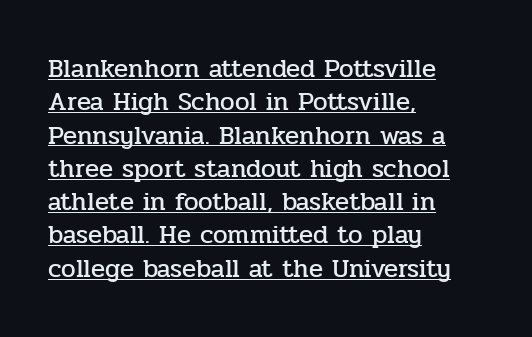
The vertical gap from one line to the next is medium. What decoration does the sample have? An underline. How are the letters spaced? Ordinarily, with no added tracking. This is the regular roman posture of the typeface.
